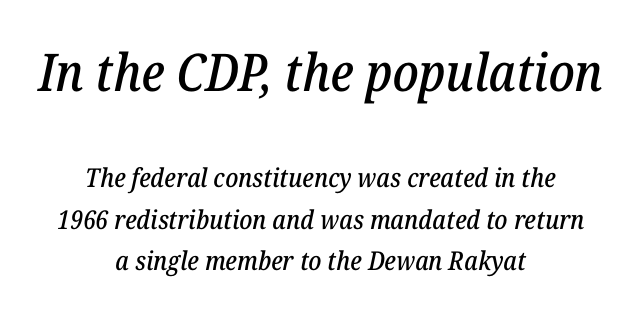
The image shows 52 px serif type, italic (leaning right); set centered, normal line spacing (1.59x), normal letter spacing, not underlined; the first (top) block is 2.0x larger; low stroke contrast and a medium x-height.
